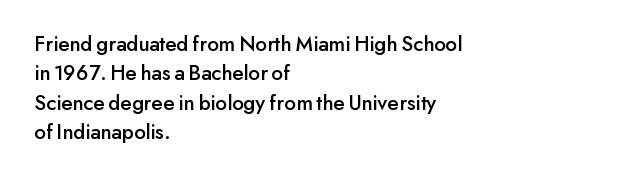
Glyph-to-glyph distance matches everyday printed text. If you drew a ruler down the left edge, every line would touch it. The letters stand upright; this is a roman face. No word sits above an underline. The line-height multiplier appears to be the usual default.
